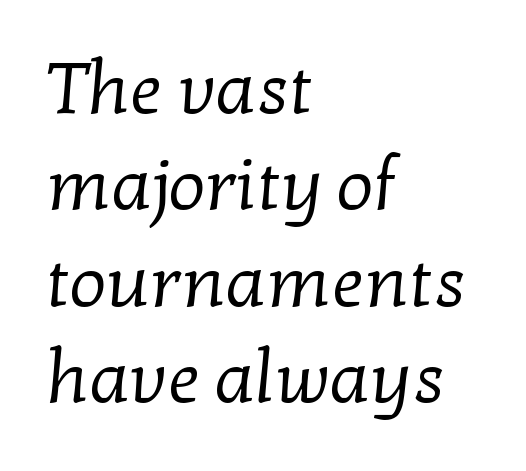
The image shows 73 px regular-weight serif type; set left-aligned, normal line spacing (1.32x), normal letter spacing, not underlined; low stroke contrast and a medium x-height.
